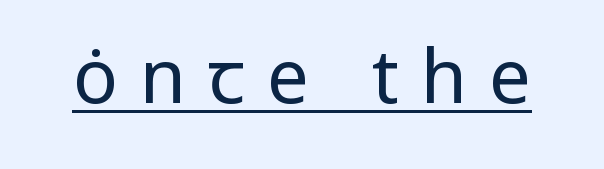
Q: Is the text bold? A: No.
Q: Is the text italic (slanted)? A: No, it is upright.
Q: Is the typeface a serif or a sans-serif typeface? A: Sans-serif.
Q: Is the text underlined? A: Yes.
Q: Is the spacing between letters normal or unusually wide? A: Unusually wide.
Q: Width (condensed, normal, or wide)? A: Normal.
Q: Stroke contrast? A: Low.
Q: x-height? A: Medium.
Q: Monospaced? A: No.
